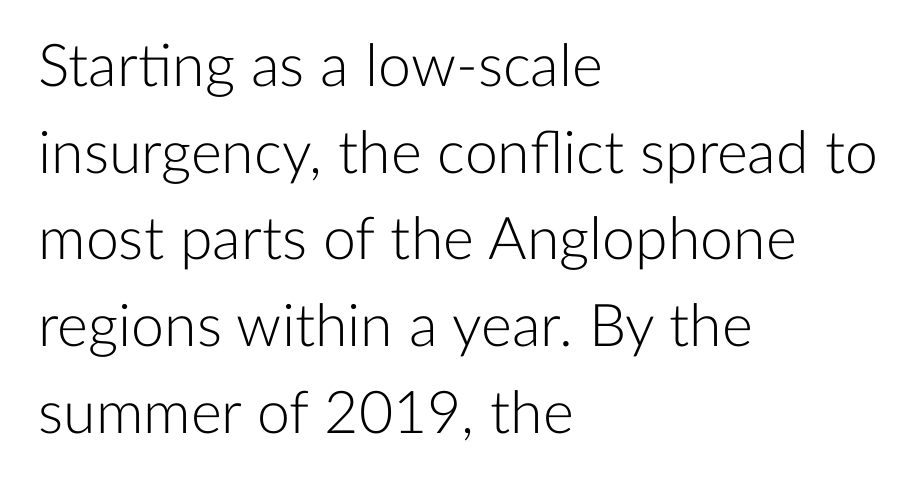
{"serif": "no", "italic": "no", "bold": "no", "weight": "light", "width": "normal", "stroke_contrast": "low", "x_height": "medium", "monospaced": "no", "underline": "no", "align": "left", "line_spacing": "normal", "line_spacing_ratio": 1.47, "letter_spacing": "normal", "letter_spacing_em": 0.0, "glyph_px": 59}
